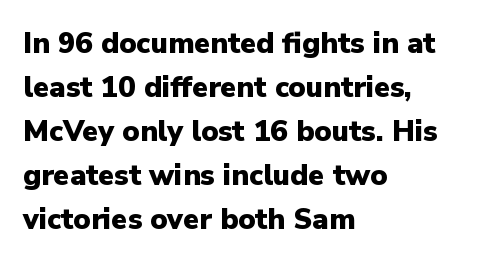
The image shows 29 px heavy sans-serif type, upright; set left-aligned, normal line spacing (1.52x), normal letter spacing, not underlined; low stroke contrast and a medium x-height.
